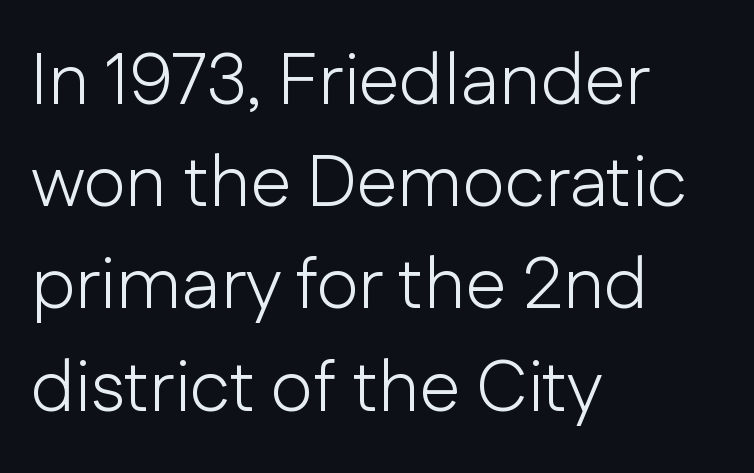
{"serif": "no", "italic": "no", "bold": "no", "weight": "light", "width": "normal", "stroke_contrast": "low", "x_height": "medium", "monospaced": "no", "underline": "no", "align": "left", "line_spacing": "normal", "line_spacing_ratio": 1.4, "letter_spacing": "normal", "letter_spacing_em": 0.0, "glyph_px": 73}
